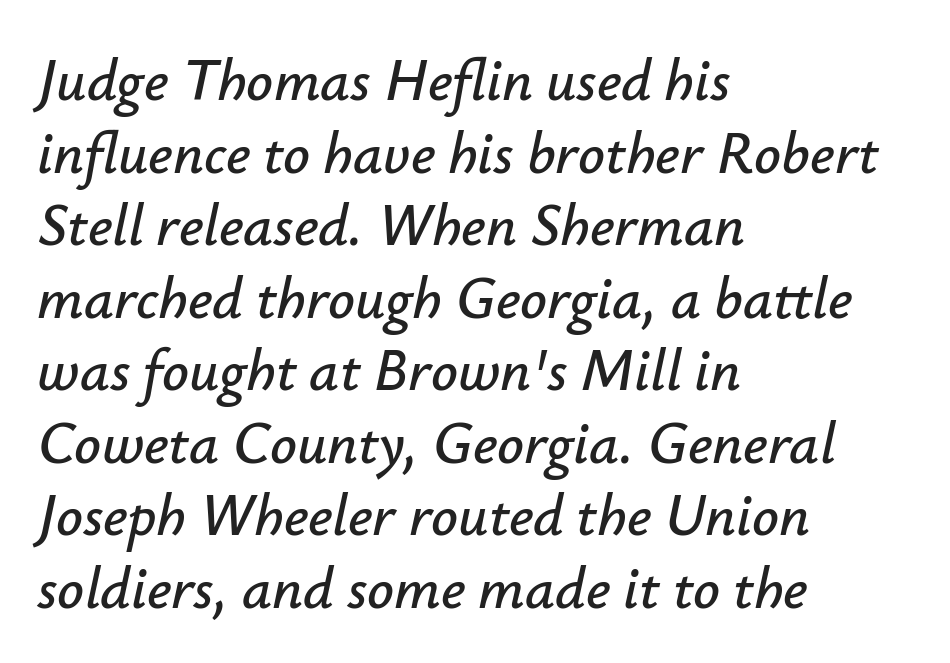
{"italic": "yes", "lean": "right", "slant_degrees": 12, "width": "normal", "stroke_contrast": "low", "x_height": "small", "monospaced": "no", "underline": "no", "align": "left", "line_spacing_ratio": 1.23, "letter_spacing": "normal", "letter_spacing_em": 0.0, "glyph_px": 59}
